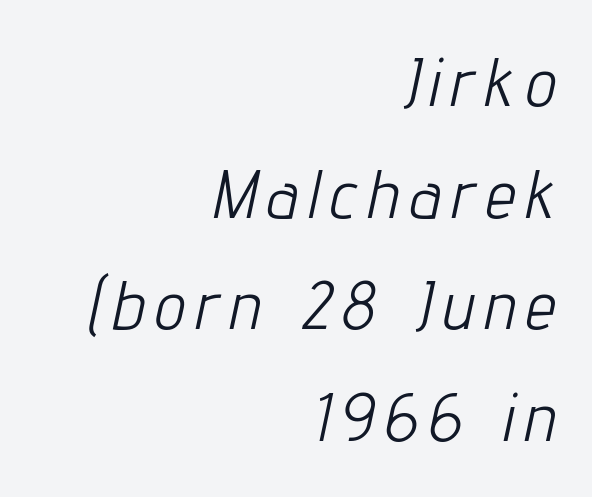
Q: Is the text bold? A: No.
Q: Is the text italic (slanted)? A: Yes, it leans right by about 12 degrees.
Q: Is the text underlined? A: No.
Q: How is the paragraph aligned? A: Right-aligned.
Q: Is the spacing between lines tight, normal or loose? A: Normal.
Q: Width (condensed, normal, or wide)? A: Condensed.
Q: Stroke contrast? A: Low.
Q: x-height? A: Medium.
Q: Monospaced? A: No.
